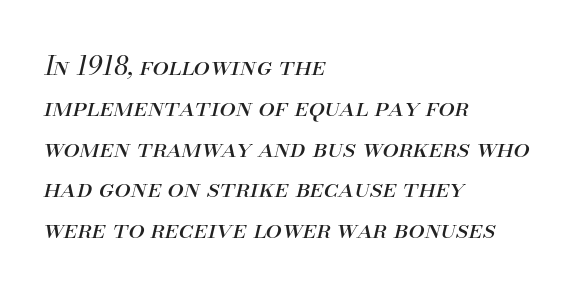
No word sits above an underline. Caption: multi-line text, flush left, ragged right. The lines sit at an ordinary, default distance from one another. The line texture is even and compact thanks to regular tracking. The weight would be labelled regular, book, light, or lighter still. Yep, that's italic — everything's leaning.
